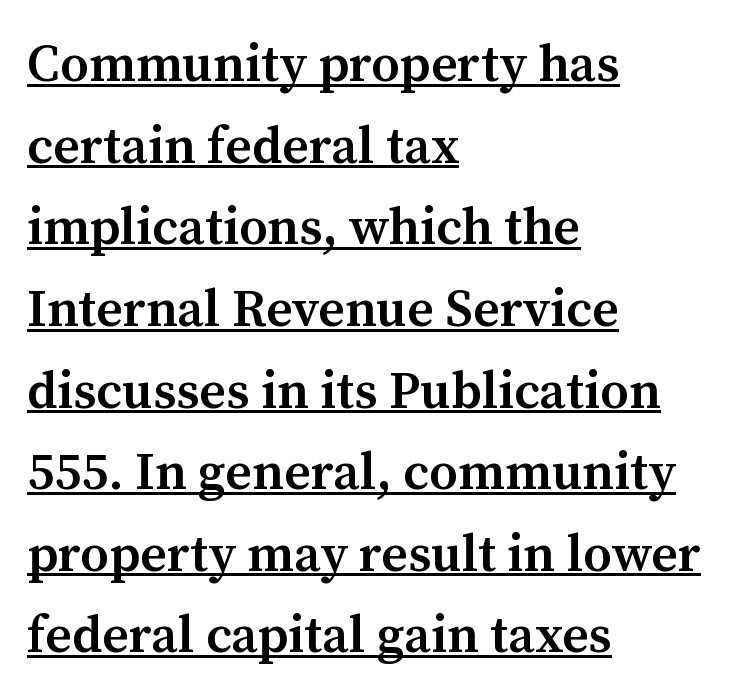
The image shows 52 px semibold serif type, upright; set left-aligned, normal line spacing (1.57x), normal letter spacing, underlined; medium stroke contrast and a medium x-height.
